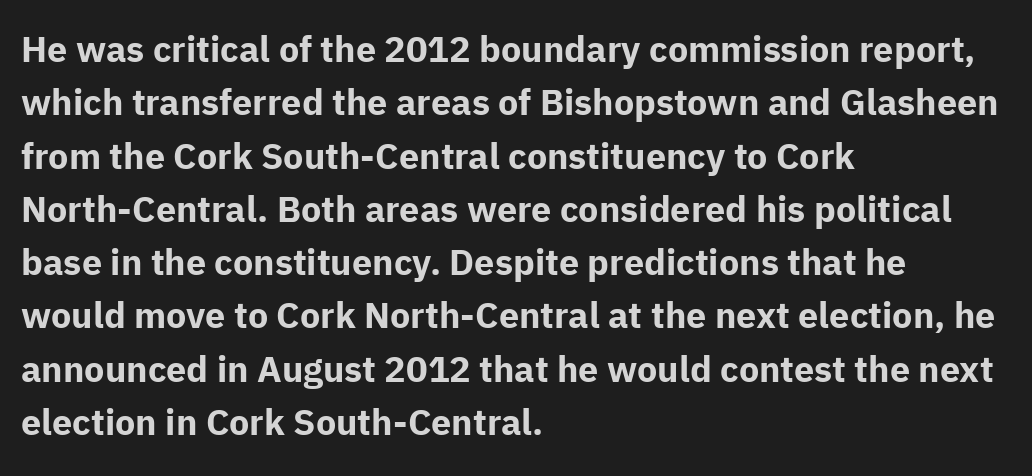
{"serif": "no", "italic": "no", "bold": "yes", "weight": "bold", "width": "normal", "stroke_contrast": "low", "x_height": "medium", "monospaced": "no", "underline": "no", "align": "left", "line_spacing": "normal", "line_spacing_ratio": 1.48, "letter_spacing": "normal", "letter_spacing_em": 0.0, "glyph_px": 36}
